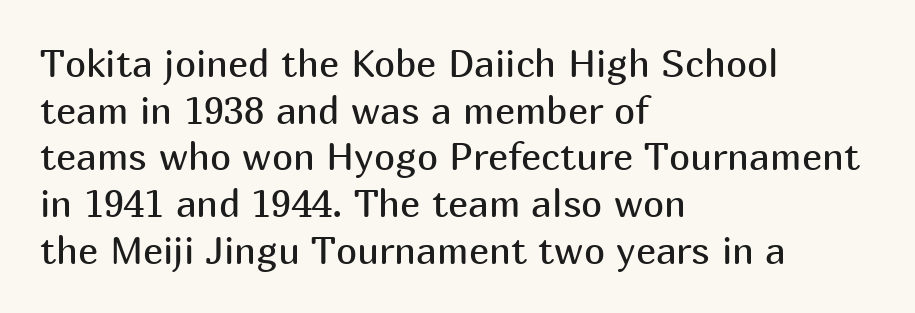
Q: Is the text bold? A: No.
Q: Is the text italic (slanted)? A: No, it is upright.
Q: Is the typeface a serif or a sans-serif typeface? A: Sans-serif.
Q: Is the text underlined? A: No.
Q: How is the paragraph aligned? A: Left-aligned.
Q: Is the spacing between letters normal or unusually wide? A: Normal.
Q: Width (condensed, normal, or wide)? A: Normal.
Q: Stroke contrast? A: Medium.
Q: x-height? A: Medium.
Q: Monospaced? A: No.
